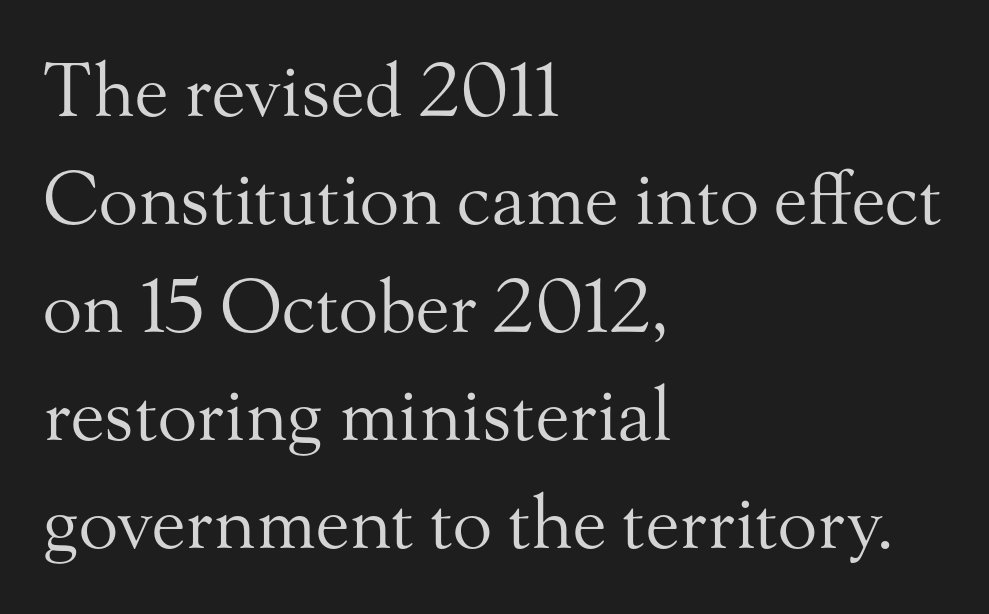
Q: Is the text bold? A: No.
Q: Is the text italic (slanted)? A: No, it is upright.
Q: Is the typeface a serif or a sans-serif typeface? A: Serif.
Q: Is the text underlined? A: No.
Q: How is the paragraph aligned? A: Left-aligned.
Q: Is the spacing between letters normal or unusually wide? A: Normal.
Q: Is the spacing between lines tight, normal or loose? A: Normal.
Q: Width (condensed, normal, or wide)? A: Normal.
Q: Stroke contrast? A: Medium.
Q: x-height? A: Small.
Q: Monospaced? A: No.
